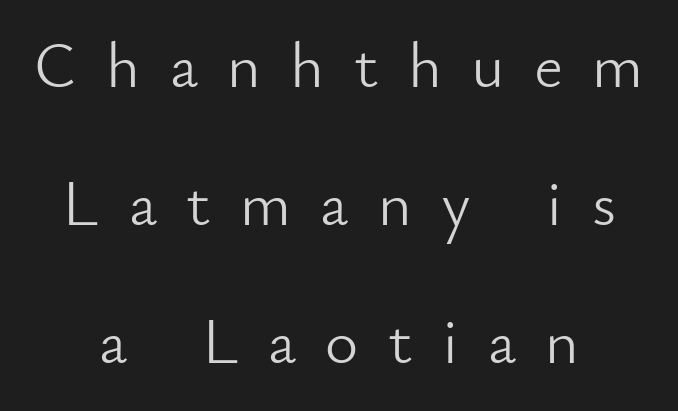
{"serif": "no", "italic": "no", "bold": "no", "weight": "light", "width": "normal", "stroke_contrast": "low", "x_height": "small", "monospaced": "no", "underline": "no", "align": "center", "line_spacing": "loose", "line_spacing_ratio": 2.16, "letter_spacing": "wide", "letter_spacing_em": 0.46, "glyph_px": 64}
